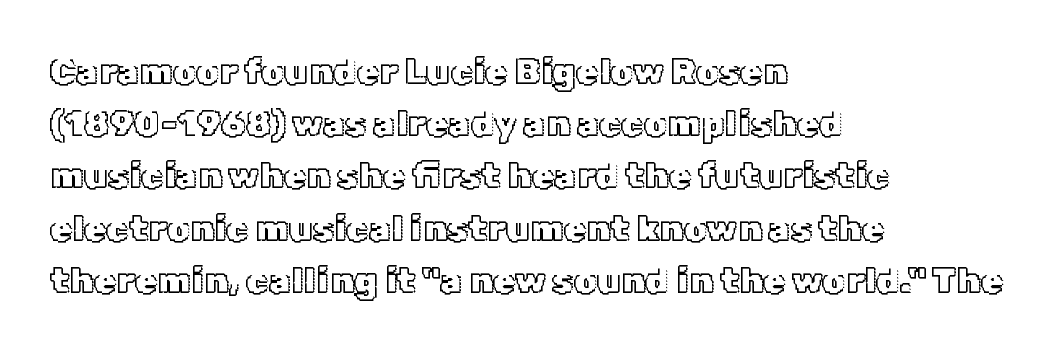
The image shows 36 px text type, upright; set left-aligned, normal line spacing (1.45x), normal letter spacing, not underlined; a medium x-height.
